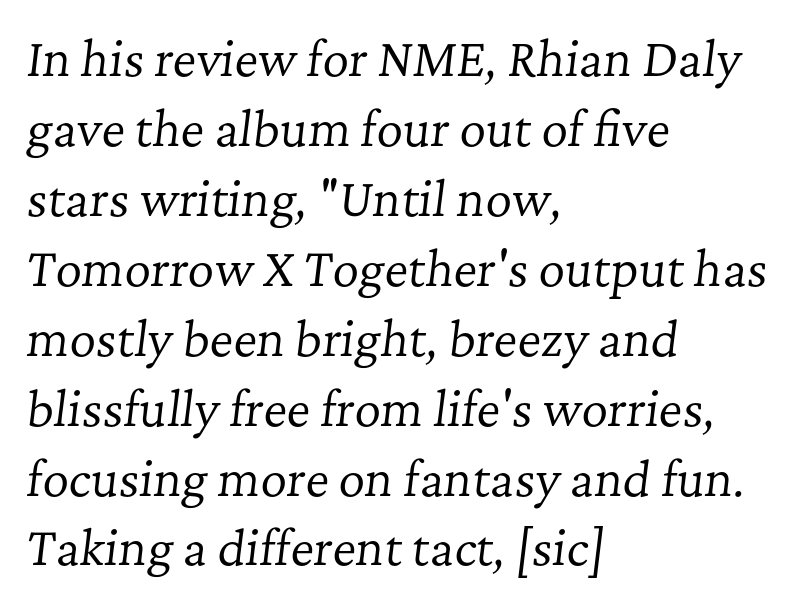
No letter is thick-stroked: the sample isn't bold. The letters sit at their default tracking, neither squeezed nor spread. An italicized treatment has been applied to the whole sample. Descenders are the only things crossing below the line. Here the designer chose a conventional face with non-uniform glyph widths.
